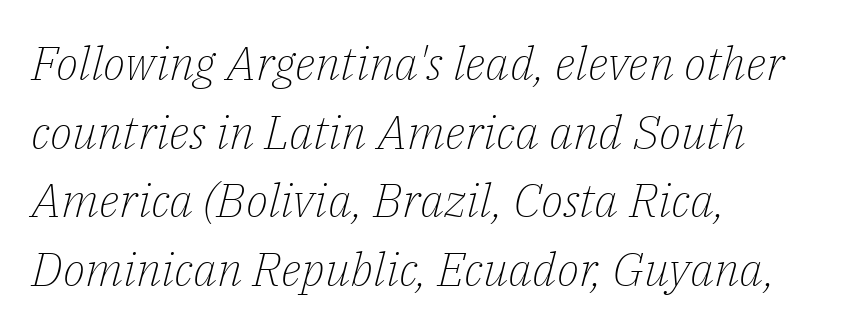
The image shows 47 px light serif type, italic (leaning right); set left-aligned, normal line spacing (1.46x), normal letter spacing, not underlined; low stroke contrast and a medium x-height.
